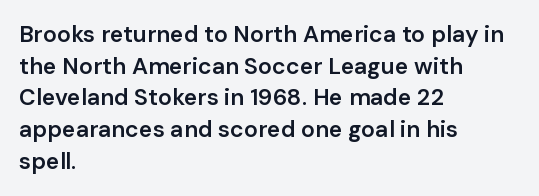
Q: Is the text bold? A: Semi-bold.
Q: Is the text italic (slanted)? A: No, it is upright.
Q: Is the text underlined? A: No.
Q: How is the paragraph aligned? A: Left-aligned.
Q: Is the spacing between letters normal or unusually wide? A: Normal.
Q: Is the spacing between lines tight, normal or loose? A: Normal.
